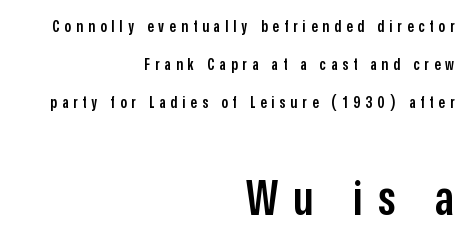
The image shows 48 px semibold, condensed sans-serif type, upright; set right-aligned, loose line spacing (2.36x), unusually wide letter spacing (+0.32 em), not underlined; the second (bottom) block is 3.0x larger; low stroke contrast and a medium x-height.
